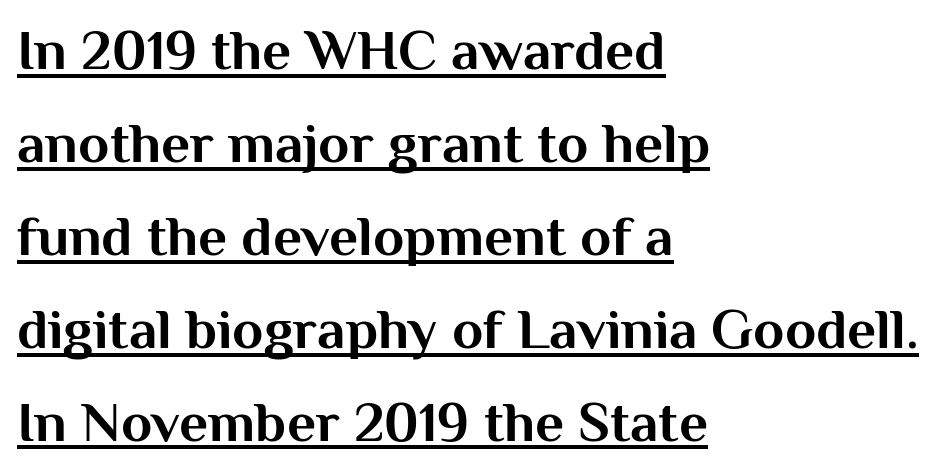
The image shows 57 px bold sans-serif type, upright; set left-aligned, normal line spacing (1.63x), normal letter spacing, underlined; medium stroke contrast and a medium x-height.
